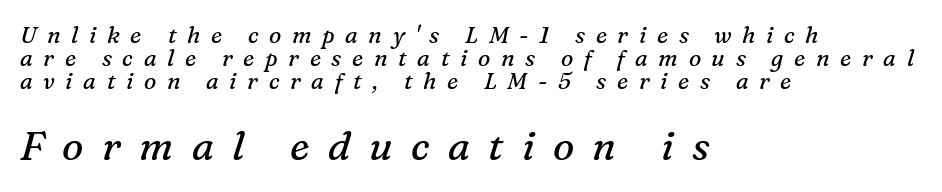
The image shows 40 px regular-weight serif type, italic (leaning right); set left-aligned, tight line spacing (0.99x), unusually wide letter spacing (+0.46 em), not underlined; the second (bottom) block is 1.74x larger; medium stroke contrast and a medium x-height.
